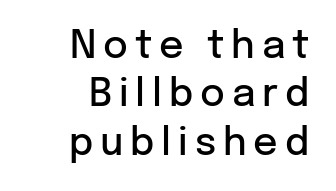
Each row of text sits above clean, open space. Right-aligned paragraph, ragged on the left. Posture: upright roman. The rendering uses a moderate line-height, typical for paragraphs.
